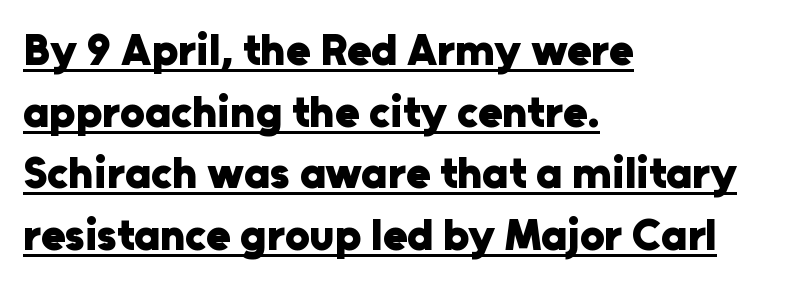
{"serif": "no", "italic": "no", "bold": "yes", "weight": "heavy", "width": "normal", "stroke_contrast": "low", "x_height": "medium", "monospaced": "no", "underline": "yes", "align": "left", "line_spacing": "normal", "line_spacing_ratio": 1.4, "letter_spacing": "normal", "letter_spacing_em": 0.0, "glyph_px": 44}
